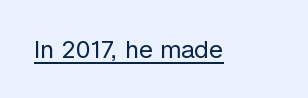
{"italic": "no", "bold": "no", "underline": "yes", "letter_spacing": "normal", "letter_spacing_em": 0.0, "glyph_px": 24}
